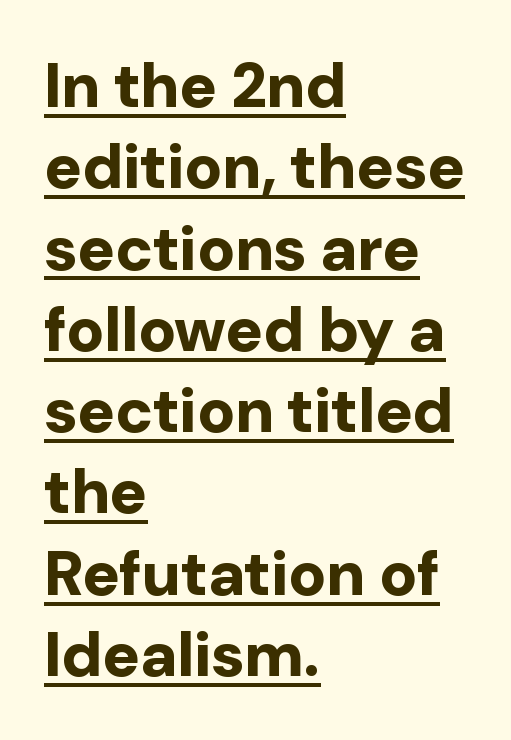
The image shows 63 px bold sans-serif type, upright; set left-aligned, normal line spacing (1.29x), normal letter spacing, underlined; low stroke contrast and a medium x-height.
